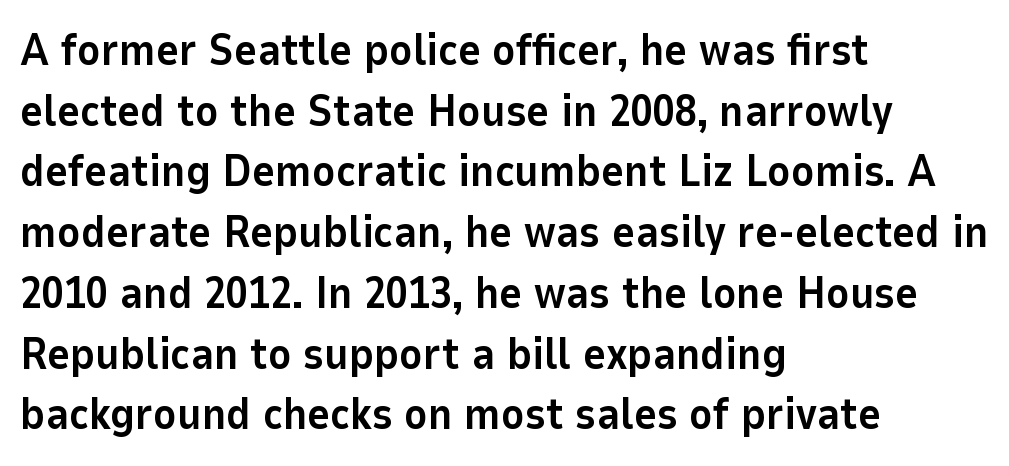
{"serif": "no", "italic": "no", "bold": "yes", "weight": "bold", "width": "normal", "stroke_contrast": "low", "x_height": "medium", "monospaced": "no", "underline": "no", "align": "left", "line_spacing": "normal", "line_spacing_ratio": 1.38, "letter_spacing": "normal", "letter_spacing_em": 0.0, "glyph_px": 44}
